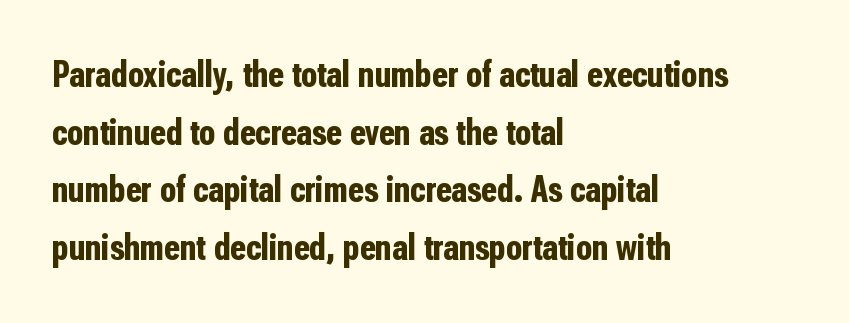
{"serif": "no", "italic": "no", "bold": "yes", "weight": "bold", "width": "condensed", "stroke_contrast": "low", "x_height": "medium", "monospaced": "no", "underline": "no", "align": "left", "line_spacing": "normal", "line_spacing_ratio": 1.56, "letter_spacing": "normal", "letter_spacing_em": 0.0, "glyph_px": 37}
